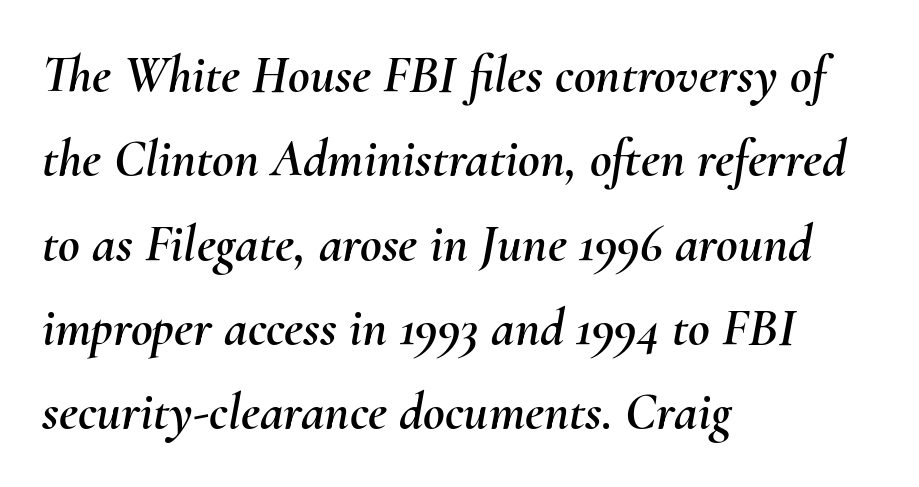
Q: Is the text italic (slanted)? A: Yes, it leans right by about 10 degrees.
Q: Is the text underlined? A: No.
Q: How is the paragraph aligned? A: Left-aligned.
Q: Is the spacing between letters normal or unusually wide? A: Normal.
Q: Is the spacing between lines tight, normal or loose? A: Normal.
Q: Width (condensed, normal, or wide)? A: Normal.
Q: Stroke contrast? A: Medium.
Q: x-height? A: Small.
Q: Monospaced? A: No.
